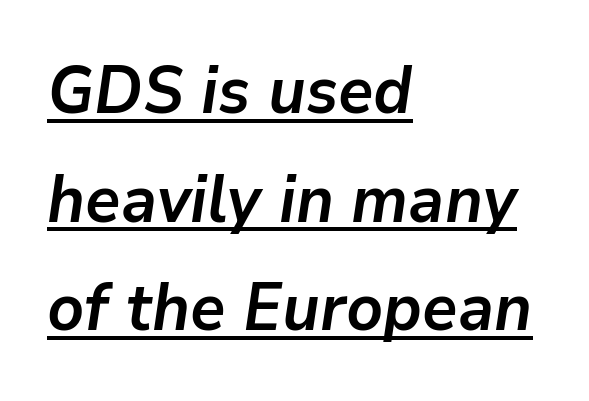
Q: Is the text bold? A: Yes.
Q: Is the text italic (slanted)? A: Yes, it leans right by about 9 degrees.
Q: Is the text underlined? A: Yes.
Q: How is the paragraph aligned? A: Left-aligned.
Q: Is the spacing between letters normal or unusually wide? A: Normal.
Q: Is the spacing between lines tight, normal or loose? A: Normal.
Q: Width (condensed, normal, or wide)? A: Normal.
Q: Stroke contrast? A: Low.
Q: x-height? A: Medium.
Q: Monospaced? A: No.
